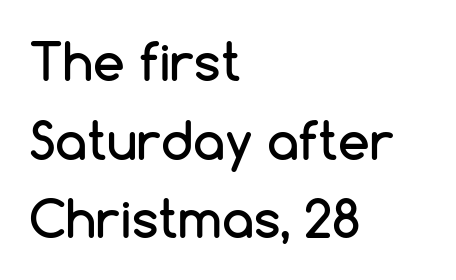
Q: Is the text italic (slanted)? A: No, it is upright.
Q: Is the typeface a serif or a sans-serif typeface? A: Sans-serif.
Q: Is the text underlined? A: No.
Q: How is the paragraph aligned? A: Left-aligned.
Q: Is the spacing between letters normal or unusually wide? A: Normal.
Q: Is the spacing between lines tight, normal or loose? A: Normal.
Q: Width (condensed, normal, or wide)? A: Normal.
Q: Stroke contrast? A: Low.
Q: x-height? A: Medium.
Q: Monospaced? A: No.
